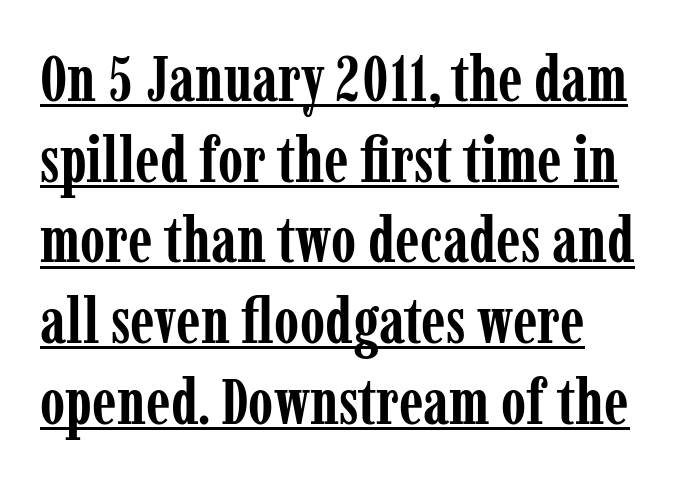
{"serif": "yes", "italic": "no", "bold": "yes", "weight": "semibold", "width": "condensed", "stroke_contrast": "low", "x_height": "medium", "monospaced": "no", "underline": "yes", "line_spacing": "normal", "line_spacing_ratio": 1.26, "letter_spacing": "normal", "letter_spacing_em": 0.0, "glyph_px": 64}
